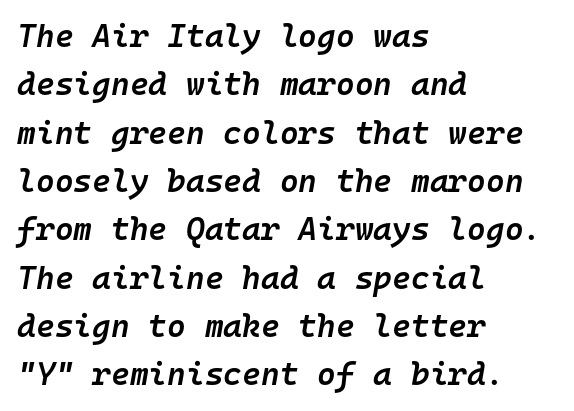
Q: Is the text bold? A: Semi-bold.
Q: Is the text italic (slanted)? A: Yes, it leans right by about 10 degrees.
Q: Is the text underlined? A: No.
Q: How is the paragraph aligned? A: Left-aligned.
Q: Is the spacing between letters normal or unusually wide? A: Normal.
Q: Is the spacing between lines tight, normal or loose? A: Normal.
Q: Width (condensed, normal, or wide)? A: Normal.
Q: Stroke contrast? A: Low.
Q: x-height? A: Medium.
Q: Monospaced? A: Yes.
